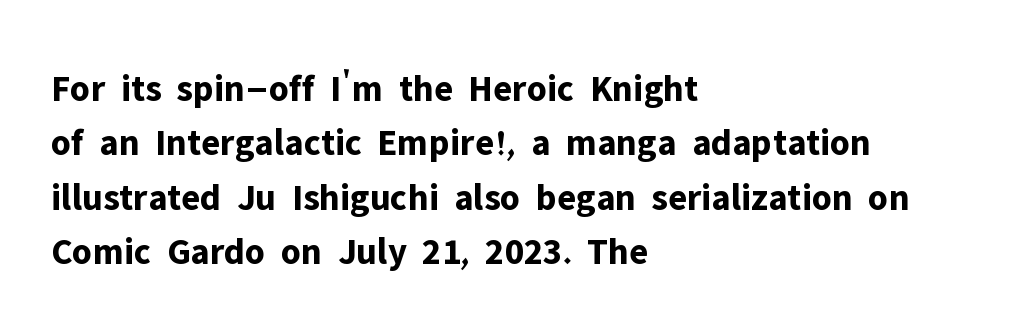
{"serif": "no", "italic": "no", "bold": "yes", "weight": "bold", "width": "normal", "stroke_contrast": "low", "x_height": "medium", "monospaced": "no", "underline": "no", "align": "left", "line_spacing": "normal", "line_spacing_ratio": 1.43, "letter_spacing": "normal", "letter_spacing_em": 0.0, "glyph_px": 38}
